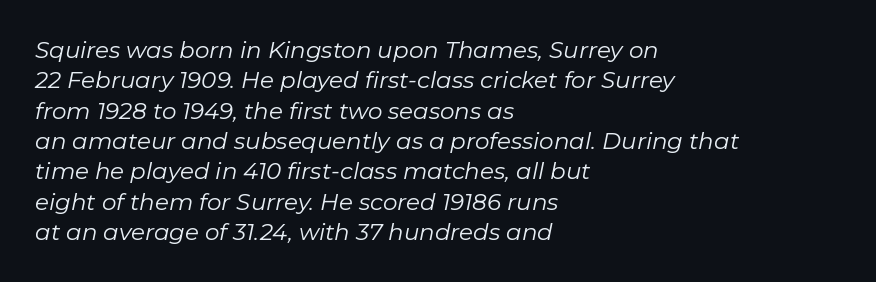
The typography opts for an oblique posture over an upright one. Characters follow at the spacing the type designer built in. This reads as an unemphasized weight, regular at the heaviest. Normally led — the rows are evenly, conventionally spaced. Letters rest on an invisible, unmarked baseline.
